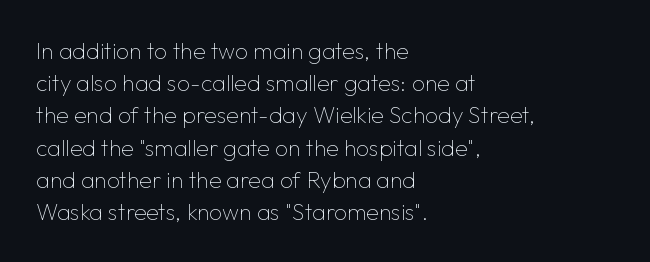
Q: Is the text bold? A: No.
Q: Is the text italic (slanted)? A: No, it is upright.
Q: Is the text underlined? A: No.
Q: How is the paragraph aligned? A: Left-aligned.
Q: Is the spacing between letters normal or unusually wide? A: Normal.
Q: Is the spacing between lines tight, normal or loose? A: Normal.
